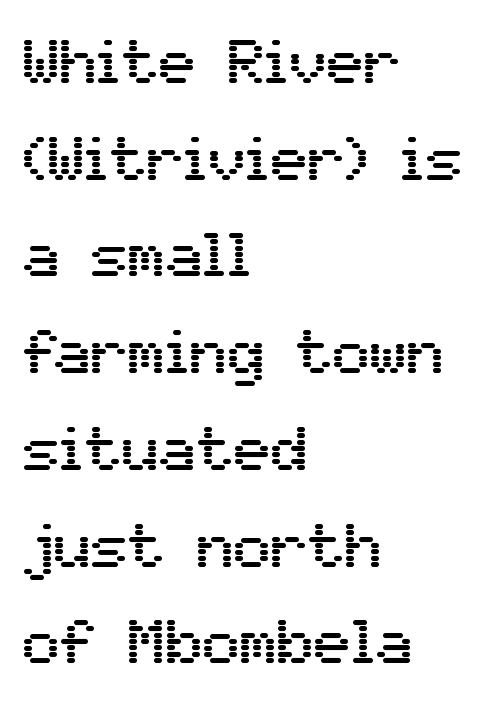
Q: Is the text italic (slanted)? A: No, it is upright.
Q: Is the typeface a serif or a sans-serif typeface? A: Sans-serif.
Q: Is the text underlined? A: No.
Q: How is the paragraph aligned? A: Left-aligned.
Q: Is the spacing between letters normal or unusually wide? A: Normal.
Q: Is the spacing between lines tight, normal or loose? A: Normal.
Q: Width (condensed, normal, or wide)? A: Normal.
Q: Stroke contrast? A: Medium.
Q: x-height? A: Medium.
Q: Monospaced? A: No.
